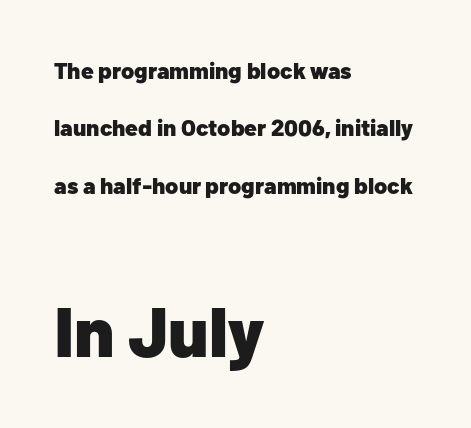
{"serif": "no", "italic": "no", "bold": "yes", "weight": "heavy", "width": "normal", "stroke_contrast": "low", "x_height": "medium", "monospaced": "no", "underline": "no", "align": "left", "line_spacing": "loose", "line_spacing_ratio": 2.49, "letter_spacing": "normal", "letter_spacing_em": 0.0, "larger_block": "second", "size_ratio": 3.04, "glyph_px": 70}
